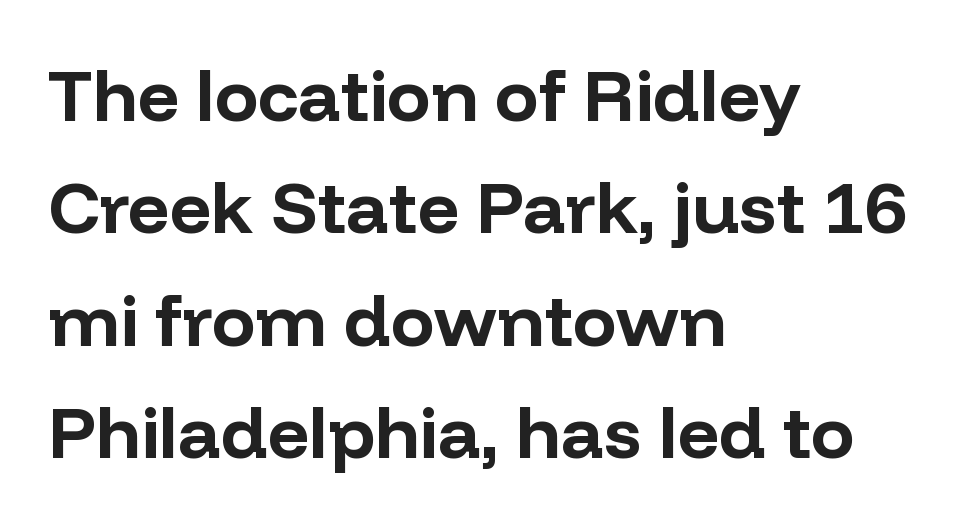
This rendering features lettering with no underline. The vertical gap from one line to the next is medium. The font family rendered here belongs to the sans-serif group. Every character sits straight up, as roman type does. Each letter keeps its own natural width here, so spacing adapts to shape.
